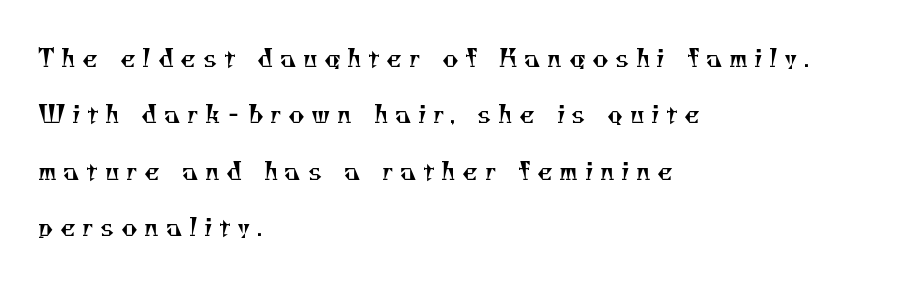
The strokes are not fattened; the text isn't bold. Look at the tracking — it's clearly loosened, letters drifting apart. Just letters on the line, the space beneath them empty. Teacher's note: observe the even left margin — that is flush-left alignment. You could fit nearly another row in the gap between these rows.
